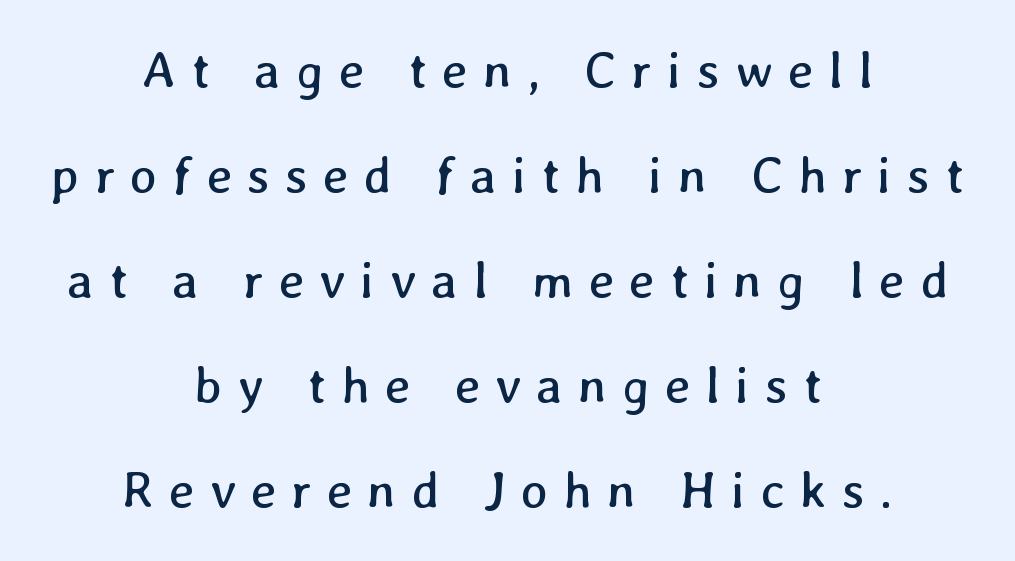
Between one letter and the next there's a generous, obvious gap. Each line is balanced around a shared central axis. The lines are spread far apart with generous leading. The letterforms sit at book weight or below. Lines of text with bare space underneath.
